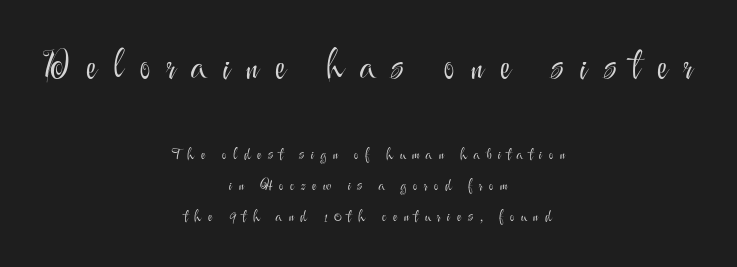
The image shows 37 px light sans-serif type; set centered, loose line spacing (2.05x), unusually wide letter spacing (+0.44 em), not underlined; the first (top) block is 2.47x larger; medium stroke contrast and a small x-height.
